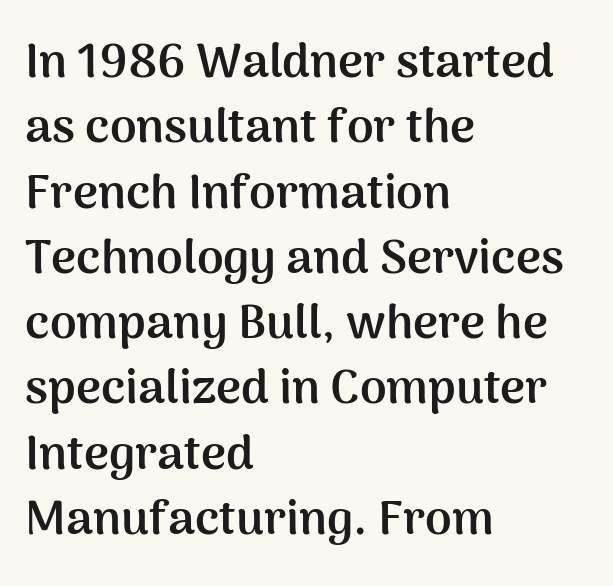
I'd call this a sans setting — the letters go barefoot. The face used here has the dense, thick strokes of a bold. Is there any slant? The stems are plumb. Decoration check: the copy has no underline.
